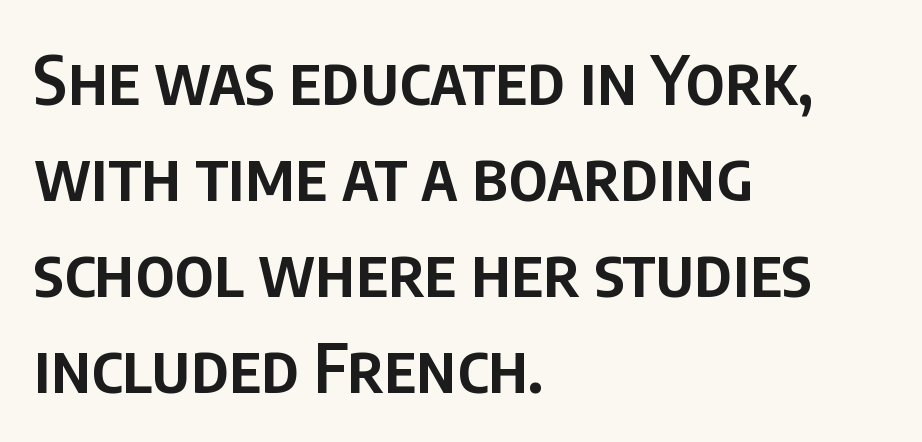
How are the letters spaced? Ordinarily, with no added tracking. I'd call this a sans setting — the letters go barefoot. Does the lettering tilt? It doesn't — this is upright. This sample has the flowing, uneven cadence of proportional lettering.
